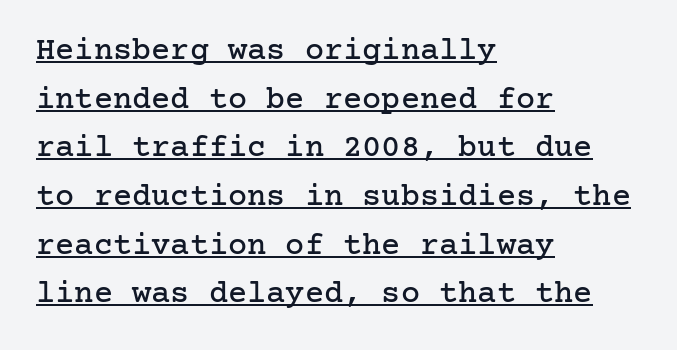
Notice how descenders clear the ascenders below comfortably — that's standard leading. The text block is weighted toward the left margin, trailing off unevenly rightward. The text was rendered using a seriffed face with decorative stroke endings. Letter spacing: default. Like a heading marked for emphasis, these lines bear an underscore. If you drew a line through each stem, it would be perfectly vertical.
